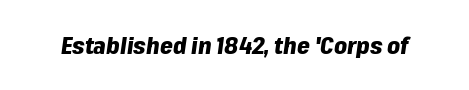
{"italic": "yes", "lean": "right", "slant_degrees": 8, "bold": "yes", "underline": "no", "letter_spacing": "normal", "letter_spacing_em": 0.0, "glyph_px": 23}
